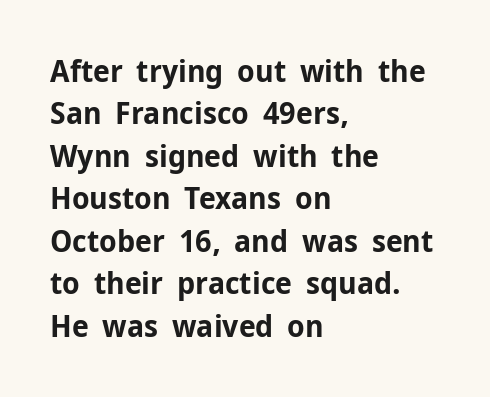
{"serif": "no", "italic": "no", "bold": "yes", "weight": "bold", "width": "normal", "stroke_contrast": "low", "x_height": "medium", "monospaced": "no", "underline": "no", "align": "left", "line_spacing": "normal", "line_spacing_ratio": 1.37, "letter_spacing": "normal", "letter_spacing_em": 0.0, "glyph_px": 31}
